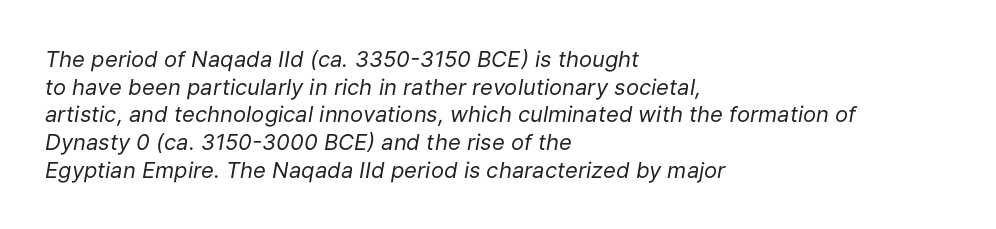
{"italic": "yes", "lean": "right", "slant_degrees": 9, "bold": "no", "underline": "no", "align": "left", "line_spacing": "normal", "line_spacing_ratio": 1.26, "letter_spacing": "normal", "letter_spacing_em": 0.0, "glyph_px": 22}
